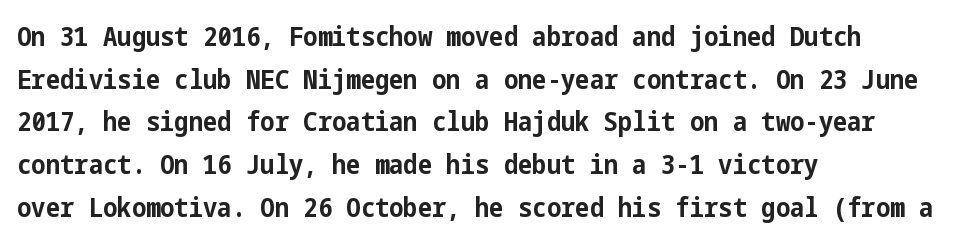
Q: Is the text bold? A: Yes.
Q: Is the text italic (slanted)? A: No, it is upright.
Q: Is the text underlined? A: No.
Q: How is the paragraph aligned? A: Left-aligned.
Q: Is the spacing between letters normal or unusually wide? A: Normal.
Q: Is the spacing between lines tight, normal or loose? A: Normal.
